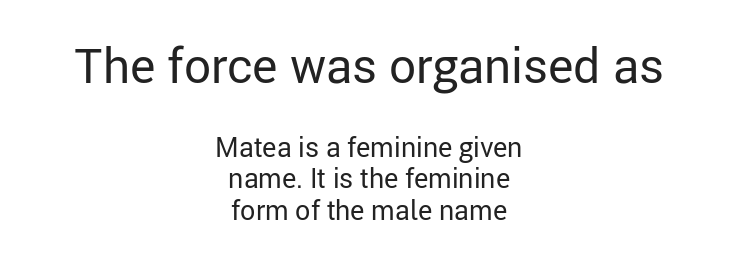
The image shows 48 px regular-weight sans-serif type, upright; set centered, line spacing 1.16x, normal letter spacing, not underlined; the first (top) block is 1.78x larger; low stroke contrast and a medium x-height.
